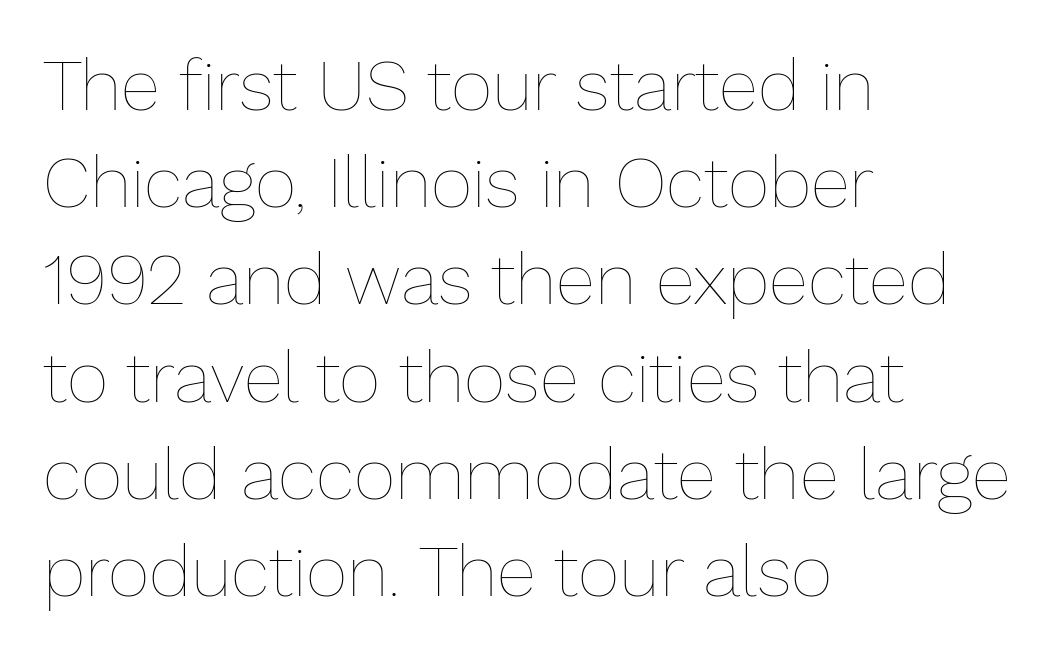
The image shows 72 px thin type, upright; set left-aligned, normal line spacing (1.35x), normal letter spacing, not underlined; low stroke contrast and a medium x-height.
